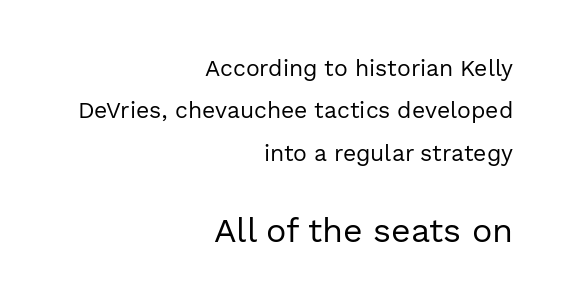
Q: Is the text bold? A: No.
Q: Is the text italic (slanted)? A: No, it is upright.
Q: Is the typeface a serif or a sans-serif typeface? A: Sans-serif.
Q: Is the text underlined? A: No.
Q: How is the paragraph aligned? A: Right-aligned.
Q: Is the spacing between letters normal or unusually wide? A: Normal.
Q: Which block of text is set in a larger size, the first (top) or the second (bottom)? A: The second (bottom) one.
Q: Width (condensed, normal, or wide)? A: Normal.
Q: x-height? A: Medium.
Q: Monospaced? A: No.
